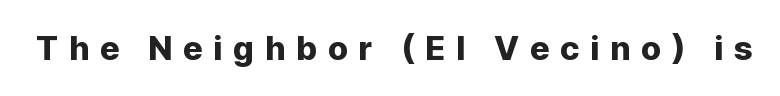
These lines are rendered in a variable-pitch font. The space beneath each line is pristine and unruled. The rendering uses a bold face; every stroke is thick and dark. Upright lettering throughout. I'd call this a sans setting — the letters go barefoot.
